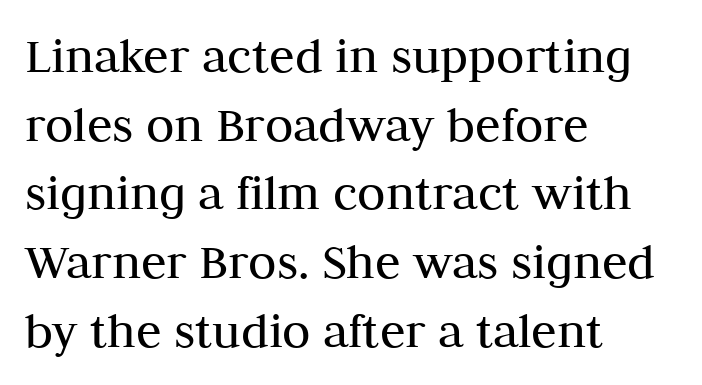
Q: Is the text bold? A: No.
Q: Is the text italic (slanted)? A: No, it is upright.
Q: Is the typeface a serif or a sans-serif typeface? A: Serif.
Q: Is the text underlined? A: No.
Q: How is the paragraph aligned? A: Left-aligned.
Q: Is the spacing between letters normal or unusually wide? A: Normal.
Q: Is the spacing between lines tight, normal or loose? A: Normal.
Q: Width (condensed, normal, or wide)? A: Normal.
Q: Stroke contrast? A: Medium.
Q: x-height? A: Medium.
Q: Monospaced? A: No.
